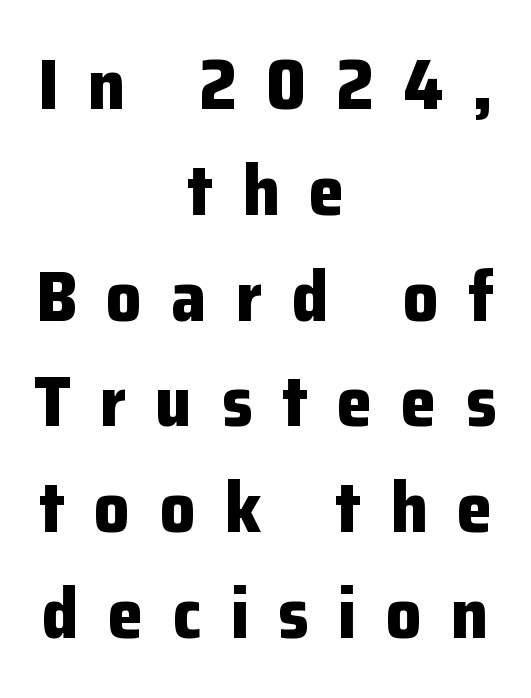
Q: Is the text bold? A: Yes.
Q: Is the text italic (slanted)? A: No, it is upright.
Q: Is the typeface a serif or a sans-serif typeface? A: Sans-serif.
Q: Is the text underlined? A: No.
Q: How is the paragraph aligned? A: Centered.
Q: Is the spacing between letters normal or unusually wide? A: Unusually wide.
Q: Is the spacing between lines tight, normal or loose? A: Normal.
Q: Width (condensed, normal, or wide)? A: Normal.
Q: Stroke contrast? A: Low.
Q: x-height? A: Medium.
Q: Monospaced? A: No.
